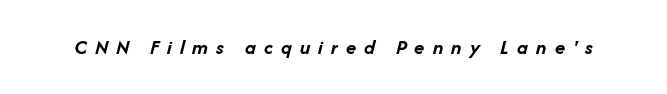
Is the type bold? Yes — the strokes are clearly thick and heavy. The axis of the letterforms is tilted away from vertical. Students, note that the glyphs here are deliberately spaced far apart. The zone under the glyphs is completely vacant.
